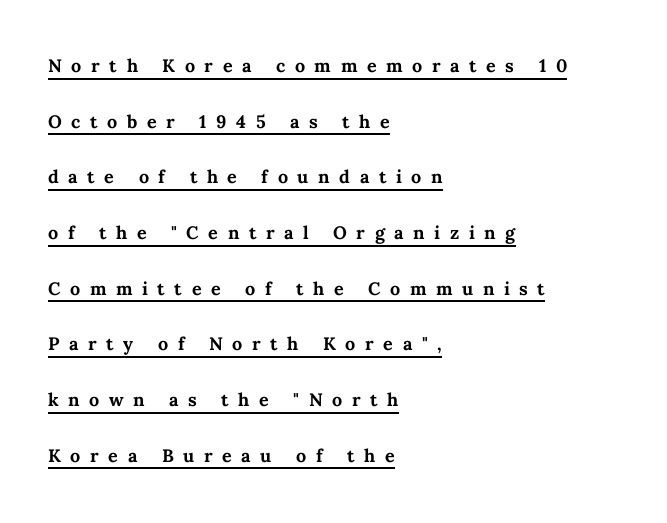
Q: Is the text bold? A: Yes.
Q: Is the text italic (slanted)? A: No, it is upright.
Q: Is the text underlined? A: Yes.
Q: How is the paragraph aligned? A: Left-aligned.
Q: Is the spacing between letters normal or unusually wide? A: Unusually wide.
Q: Is the spacing between lines tight, normal or loose? A: Loose.
